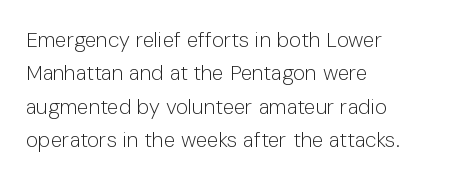
How would I describe the line gaps? Plain and ordinary. Weight: in the light-to-regular range. The type is set solid horizontally, with unmodified tracking. The lines are quadded left.
